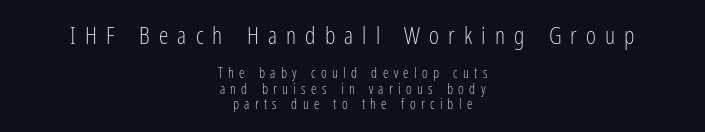
Q: Is the text bold? A: No.
Q: Is the text italic (slanted)? A: No, it is upright.
Q: Is the text underlined? A: No.
Q: How is the paragraph aligned? A: Centered.
Q: Is the spacing between letters normal or unusually wide? A: Unusually wide.
Q: Is the spacing between lines tight, normal or loose? A: Tight.
Q: Which block of text is set in a larger size, the first (top) or the second (bottom)? A: The first (top) one.
